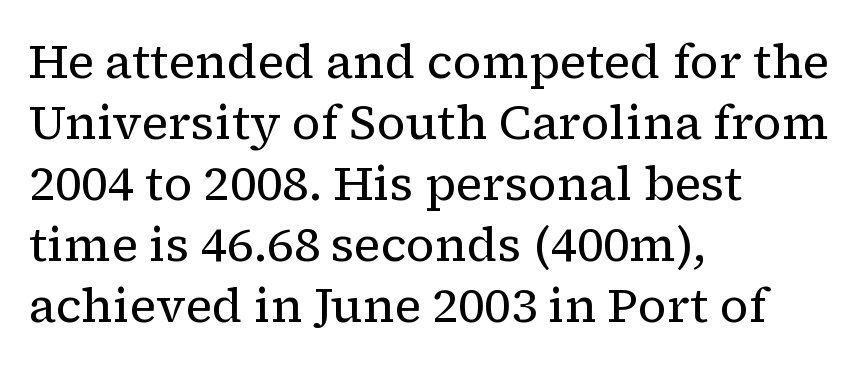
Q: Is the text bold? A: No.
Q: Is the text italic (slanted)? A: No, it is upright.
Q: Is the typeface a serif or a sans-serif typeface? A: Serif.
Q: Is the text underlined? A: No.
Q: How is the paragraph aligned? A: Left-aligned.
Q: Is the spacing between letters normal or unusually wide? A: Normal.
Q: Is the spacing between lines tight, normal or loose? A: Normal.
Q: Width (condensed, normal, or wide)? A: Normal.
Q: Stroke contrast? A: Low.
Q: x-height? A: Medium.
Q: Monospaced? A: No.
